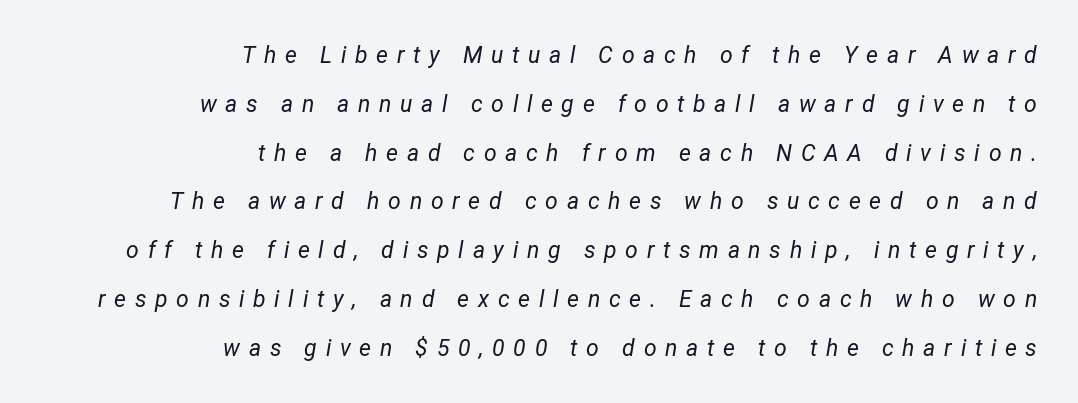
The image shows 23 px text type, italic (leaning right); set right-aligned, loose line spacing (2.12x), unusually wide letter spacing (+0.38 em), not underlined.
